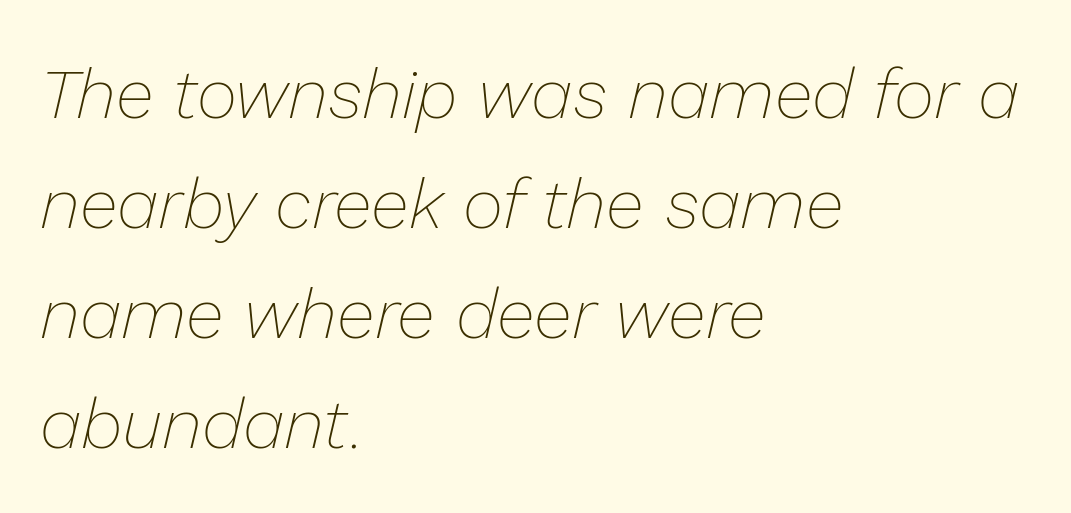
Q: Is the text bold? A: No.
Q: Is the text italic (slanted)? A: Yes, it leans right by about 13 degrees.
Q: Is the text underlined? A: No.
Q: How is the paragraph aligned? A: Left-aligned.
Q: Is the spacing between letters normal or unusually wide? A: Normal.
Q: Is the spacing between lines tight, normal or loose? A: Normal.
Q: Width (condensed, normal, or wide)? A: Normal.
Q: Stroke contrast? A: Low.
Q: x-height? A: Medium.
Q: Monospaced? A: No.
